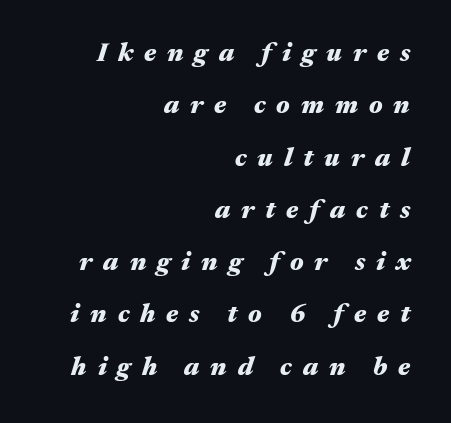
Q: Is the text bold? A: Yes.
Q: Is the text italic (slanted)? A: Yes, it leans right by about 17 degrees.
Q: Is the text underlined? A: No.
Q: How is the paragraph aligned? A: Right-aligned.
Q: Is the spacing between letters normal or unusually wide? A: Unusually wide.
Q: Is the spacing between lines tight, normal or loose? A: Loose.
